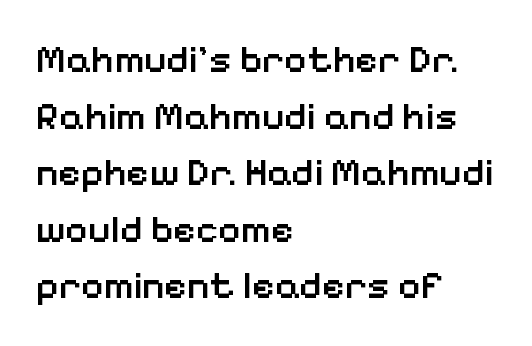
The image shows 39 px semibold sans-serif type, upright; set left-aligned, normal line spacing (1.45x), normal letter spacing, not underlined; low stroke contrast and a medium x-height.
